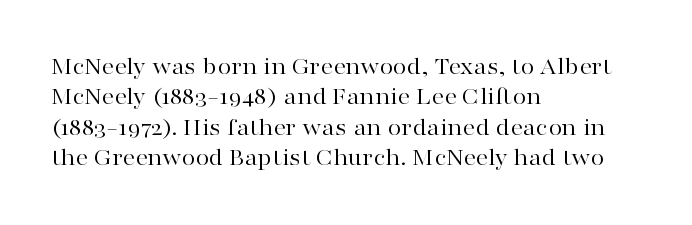
Nope, not italic — everything's standing straight. Only glyphs here, with clear space below each row. Leftover space on each line is placed entirely after the last word. The gaps between neighbouring characters are ordinary and unremarkable. A light-to-regular cut is what we see here.
